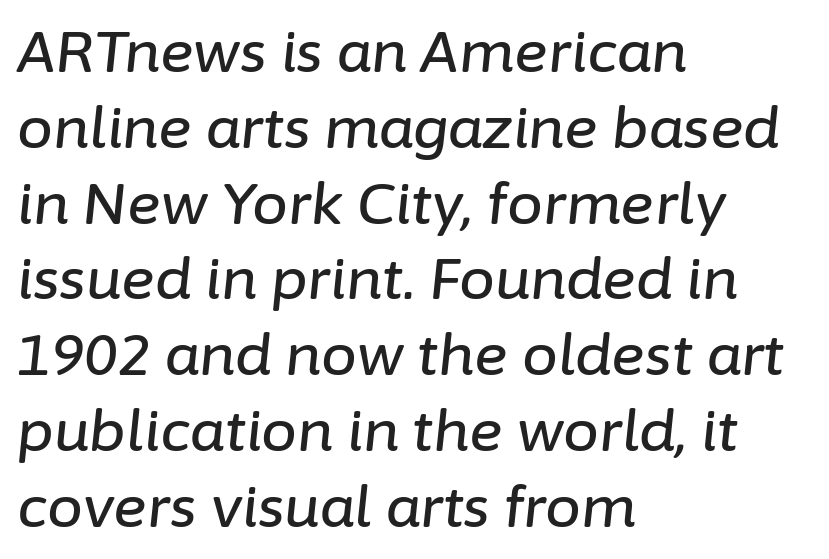
The image shows 57 px text type, italic (leaning right); set left-aligned, normal line spacing (1.33x), normal letter spacing, not underlined; low stroke contrast and a medium x-height.
